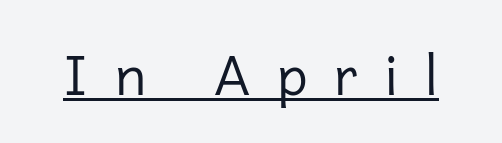
The lettering stays uniformly vertical, giving the passage a roman look. The gaps between neighbouring characters are conspicuously large. The letters advance in unequal steps, a hallmark of proportional type. Glance below the letters and you will spot a drawn line.
